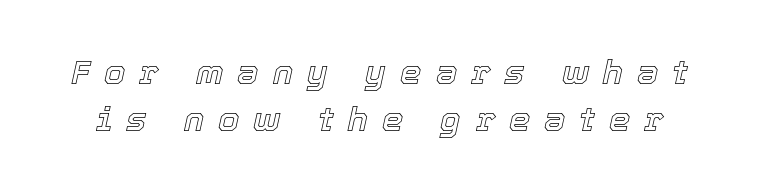
{"italic": "yes", "lean": "right", "slant_degrees": 12, "width": "normal", "x_height": "medium", "monospaced": "no", "underline": "no", "line_spacing": "normal", "line_spacing_ratio": 1.37, "letter_spacing": "wide", "letter_spacing_em": 0.41, "glyph_px": 34}
